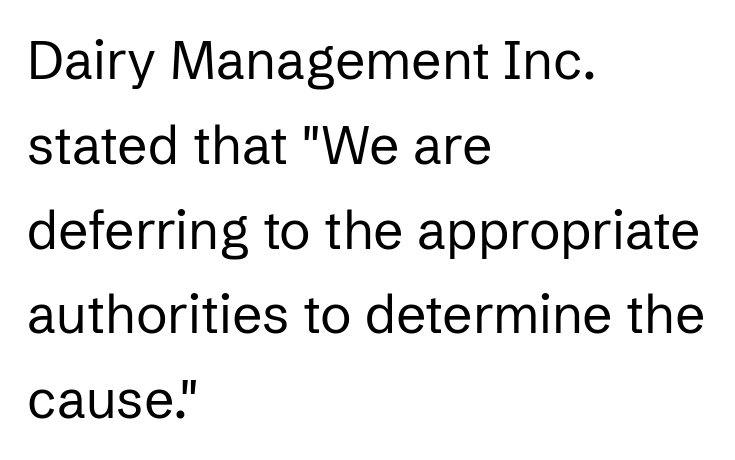
The image shows 53 px regular-weight sans-serif type, upright; set left-aligned, normal line spacing (1.6x), normal letter spacing, not underlined; low stroke contrast and a medium x-height.
